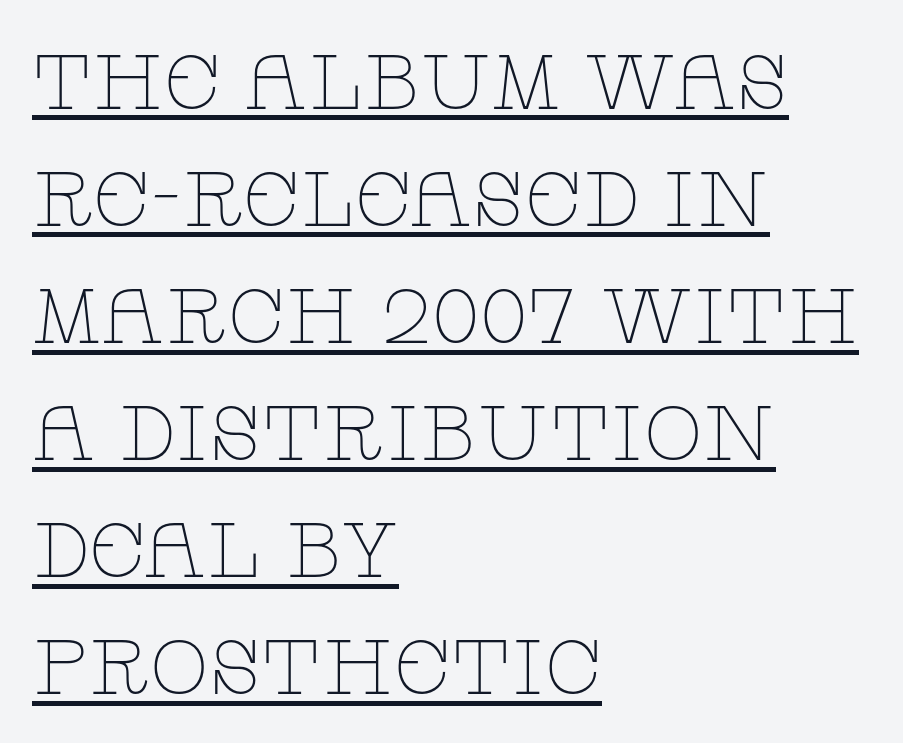
The image shows 77 px thin, wide serif type, upright; set left-aligned, normal line spacing (1.52x), normal letter spacing, underlined; low stroke contrast and a large x-height.
